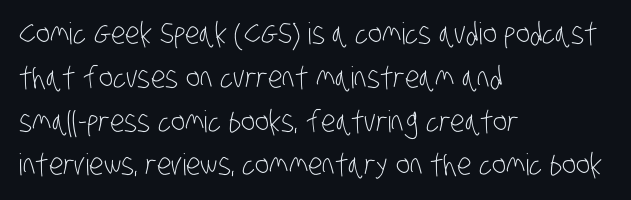
The image shows 30 px light, condensed sans-serif type; set left-aligned, normal line spacing (1.46x), normal letter spacing, not underlined; low stroke contrast and a large x-height.
